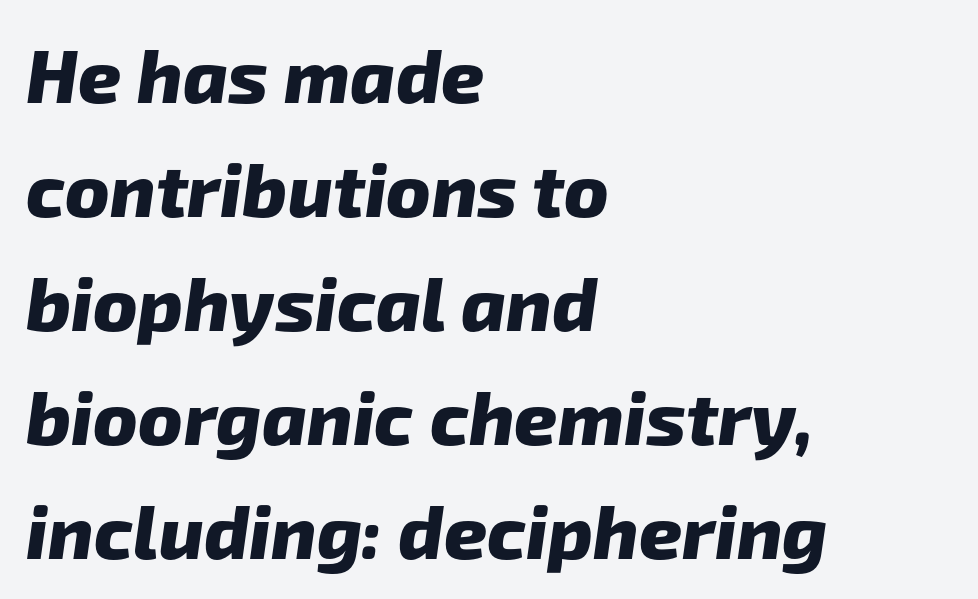
{"serif": "no", "bold": "yes", "weight": "heavy", "width": "normal", "stroke_contrast": "low", "x_height": "medium", "monospaced": "no", "underline": "no", "align": "left", "line_spacing": "normal", "line_spacing_ratio": 1.52, "letter_spacing": "normal", "letter_spacing_em": 0.0, "glyph_px": 75}
